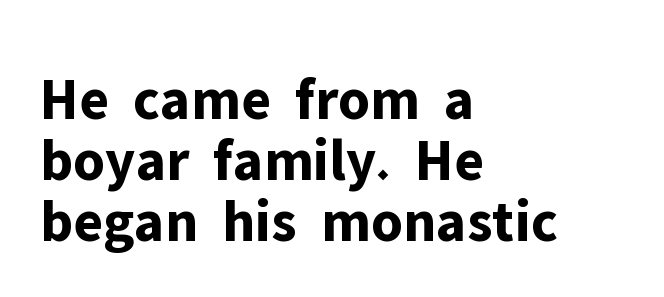
{"serif": "no", "italic": "no", "bold": "yes", "weight": "bold", "width": "normal", "stroke_contrast": "low", "x_height": "medium", "monospaced": "no", "underline": "no", "align": "left", "line_spacing": "tight", "line_spacing_ratio": 1.02, "letter_spacing": "normal", "letter_spacing_em": 0.0, "glyph_px": 60}
